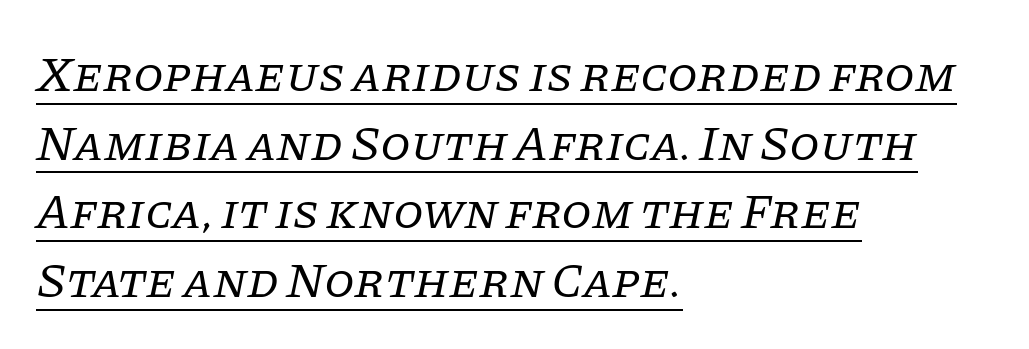
The font's italic variant was chosen for this text. Glance below the letters and you will spot a drawn line. Unlike a clean sans, this face finishes its strokes with serifs. Regular leading.
